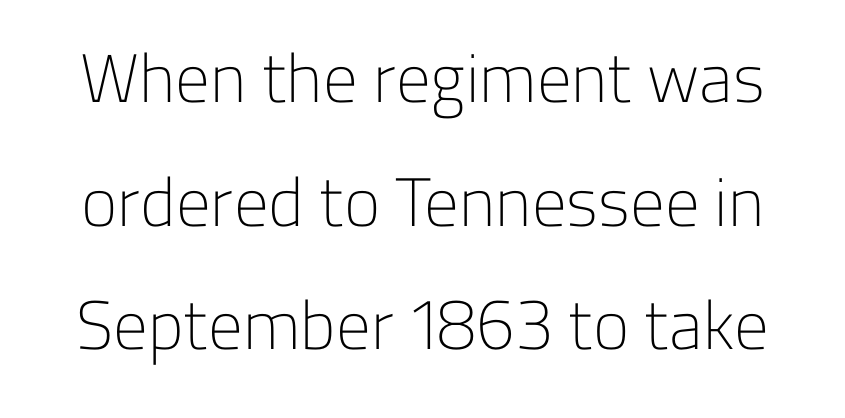
Q: Is the text bold? A: No.
Q: Is the text italic (slanted)? A: No, it is upright.
Q: Is the typeface a serif or a sans-serif typeface? A: Sans-serif.
Q: Is the text underlined? A: No.
Q: Is the spacing between letters normal or unusually wide? A: Normal.
Q: Width (condensed, normal, or wide)? A: Normal.
Q: Stroke contrast? A: Low.
Q: x-height? A: Medium.
Q: Monospaced? A: No.
